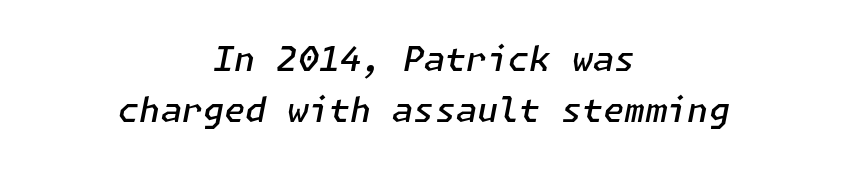
Q: Is the text bold? A: Semi-bold.
Q: Is the text italic (slanted)? A: Yes, it leans right by about 11 degrees.
Q: Is the text underlined? A: No.
Q: How is the paragraph aligned? A: Centered.
Q: Is the spacing between letters normal or unusually wide? A: Normal.
Q: Is the spacing between lines tight, normal or loose? A: Normal.
Q: Width (condensed, normal, or wide)? A: Normal.
Q: Stroke contrast? A: Low.
Q: x-height? A: Medium.
